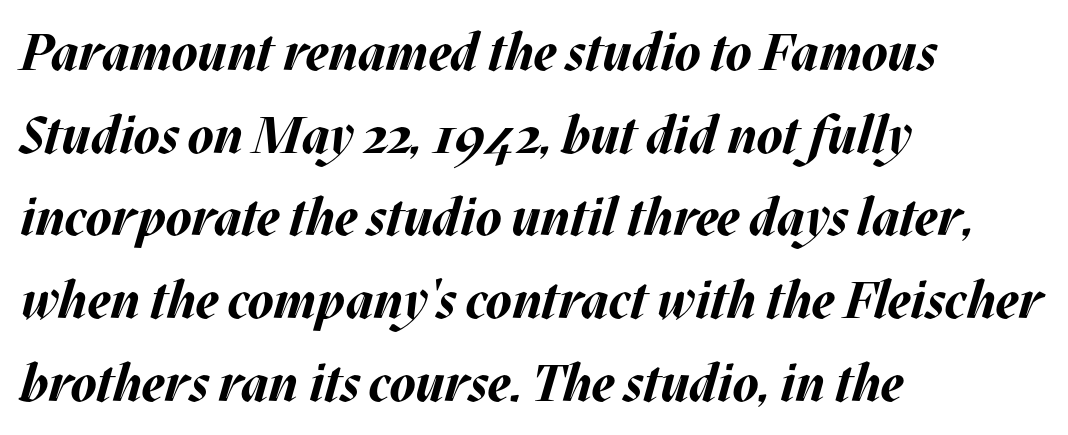
The image shows 52 px bold type, italic (leaning right); set left-aligned, normal line spacing (1.59x), normal letter spacing, not underlined; medium stroke contrast and a large x-height.
